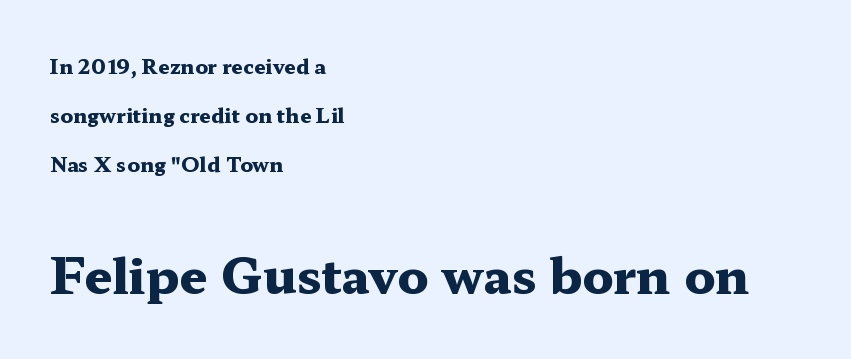
Q: Is the text bold? A: Yes.
Q: Is the text italic (slanted)? A: No, it is upright.
Q: Is the typeface a serif or a sans-serif typeface? A: Serif.
Q: Is the text underlined? A: No.
Q: How is the paragraph aligned? A: Left-aligned.
Q: Is the spacing between letters normal or unusually wide? A: Normal.
Q: Is the spacing between lines tight, normal or loose? A: Loose.
Q: Which block of text is set in a larger size, the first (top) or the second (bottom)? A: The second (bottom) one.
Q: Width (condensed, normal, or wide)? A: Wide.
Q: Stroke contrast? A: Medium.
Q: x-height? A: Medium.
Q: Monospaced? A: No.
